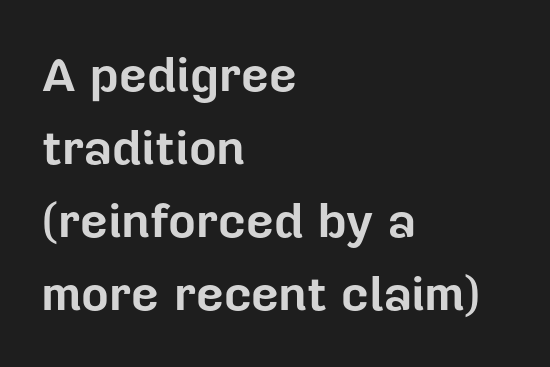
Think of a printed novel: that variable character pitch is what you see here. Rule under the text: the space is simply empty. The type is set solid horizontally, with unmodified tracking. Notice how thick the strokes are: this is what a full bold looks like.
